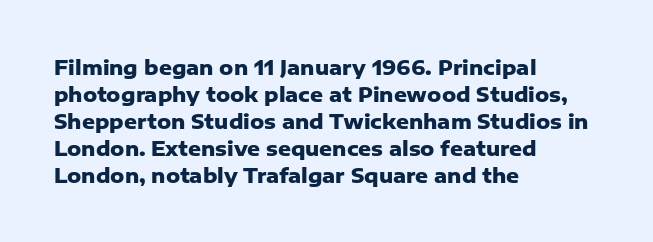
The font's upright variant was chosen for this text. Notice how the passage keeps a crisp vertical edge on the left only. Honestly, the row spacing looks completely unremarkable. Bare-footed words on every line.
